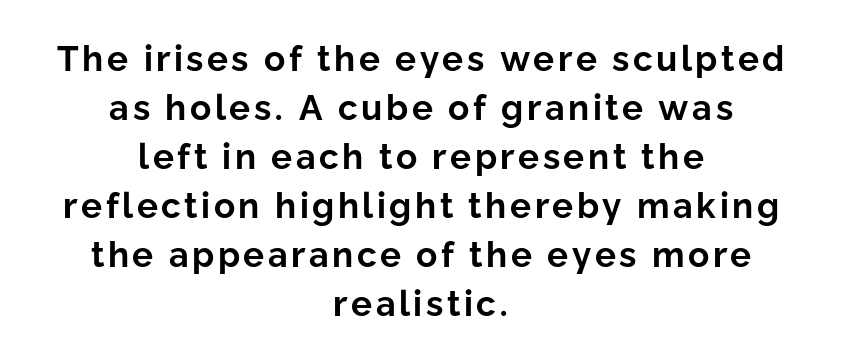
Character widths vary here, with narrow letters taking less room than wide ones. In terms of weight, the rendering is a true, heavy bold. Does the lettering tilt? It doesn't — this is upright. Quick note: underline off. The designer left line spacing at the default.
